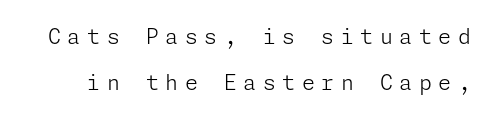
No heavy texture on the line: the type isn't bold. Lines of text with bare space underneath. The tracking reads as deliberately expanded to a designer's eye. The lines are spread far apart with generous leading. The axis of the letterforms is exactly vertical.
